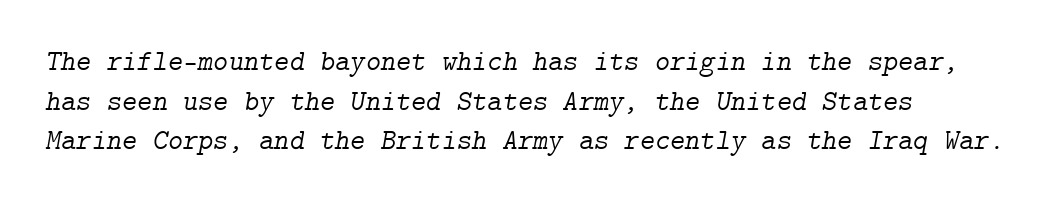
Q: Is the text bold? A: No.
Q: Is the text italic (slanted)? A: Yes, it leans right by about 9 degrees.
Q: Is the typeface a serif or a sans-serif typeface? A: Serif.
Q: Is the text underlined? A: No.
Q: How is the paragraph aligned? A: Left-aligned.
Q: Is the spacing between letters normal or unusually wide? A: Normal.
Q: Is the spacing between lines tight, normal or loose? A: Normal.
Q: Width (condensed, normal, or wide)? A: Normal.
Q: Stroke contrast? A: Low.
Q: x-height? A: Medium.
